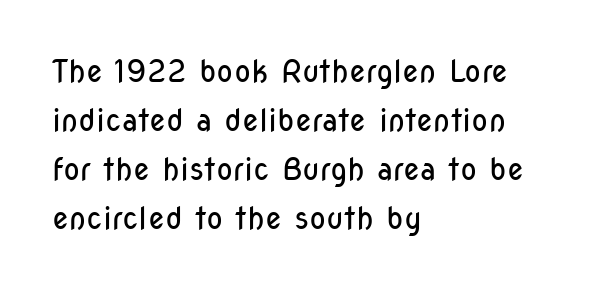
{"serif": "no", "italic": "no", "bold": "no", "weight": "regular", "width": "condensed", "stroke_contrast": "low", "x_height": "medium", "monospaced": "no", "underline": "no", "align": "left", "line_spacing": "normal", "line_spacing_ratio": 1.58, "letter_spacing": "normal", "letter_spacing_em": 0.0, "glyph_px": 31}
